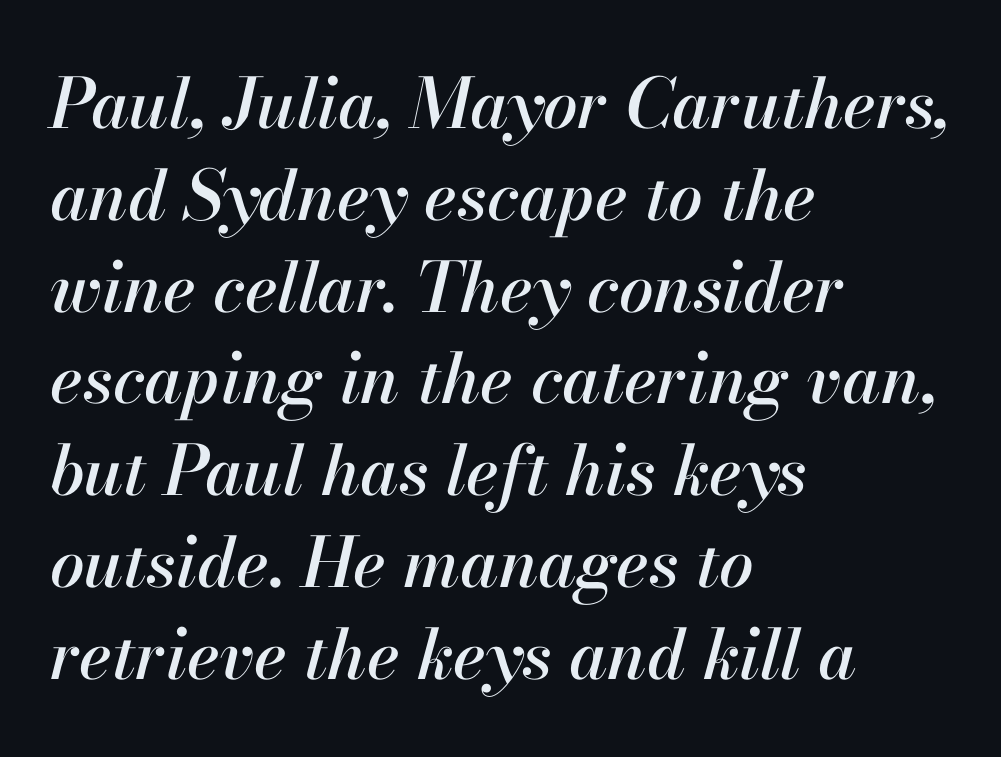
{"italic": "yes", "lean": "right", "slant_degrees": 13, "width": "normal", "stroke_contrast": "high", "x_height": "small", "monospaced": "no", "underline": "no", "align": "left", "line_spacing": "normal", "line_spacing_ratio": 1.33, "letter_spacing": "normal", "letter_spacing_em": 0.0, "glyph_px": 69}
